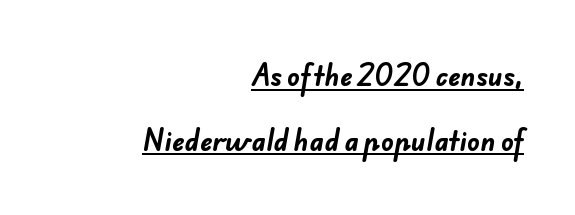
The image shows 26 px bold type; set right-aligned, loose line spacing (2.49x), normal letter spacing, underlined.
